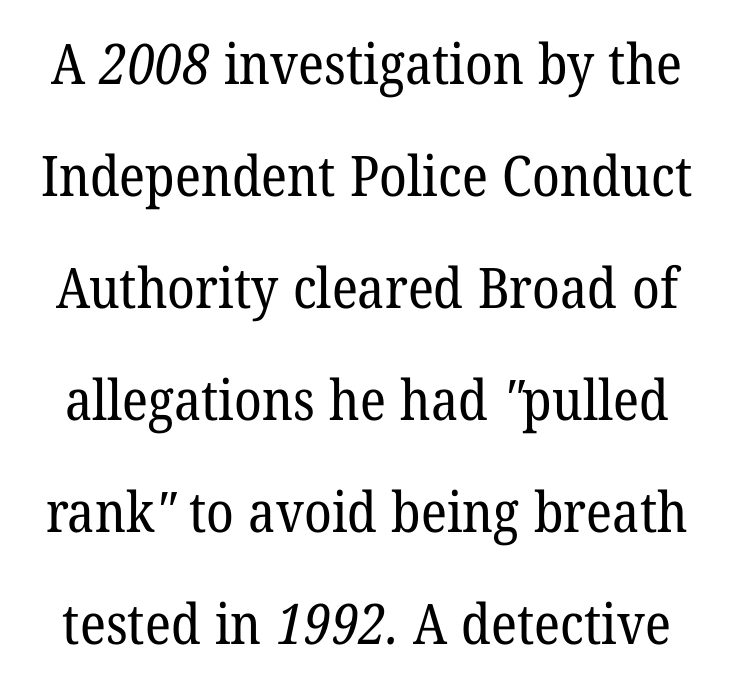
Is the type heavy? It reads as light-to-regular instead. Here the designer chose a conventional face with non-uniform glyph widths. Small tapered or slab feet sit at the stroke ends, so this counts as serif. Line spacing here is loose. Check the space under the baseline: it is left empty.
